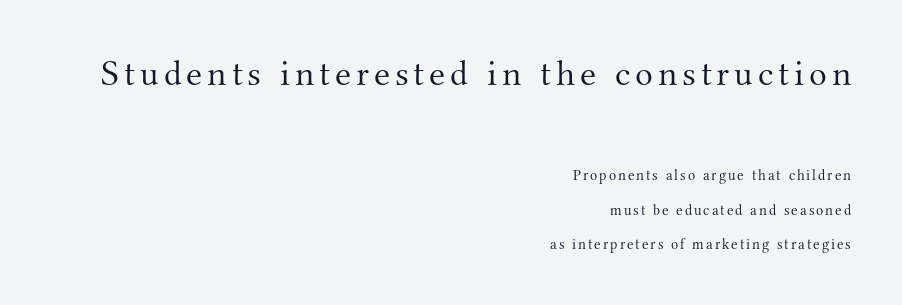
Type without underlining. The block sitting higher on the canvas is the one with enlarged characters. In terms of leading, this rendering errs on the spacious side. The lines in this sample share a right terminus and differ only in where they begin. Italic: no, the glyphs are upright roman. The glyphs in this specimen are seriffed.
